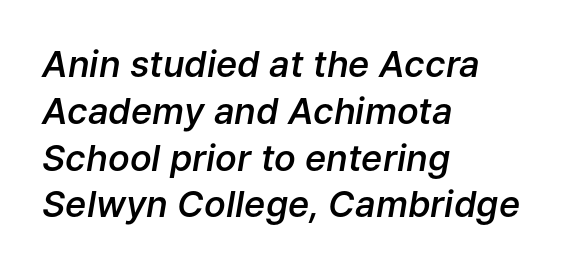
Q: Is the text bold? A: Semi-bold.
Q: Is the text italic (slanted)? A: Yes, it leans right by about 9 degrees.
Q: Is the text underlined? A: No.
Q: How is the paragraph aligned? A: Left-aligned.
Q: Is the spacing between letters normal or unusually wide? A: Normal.
Q: Is the spacing between lines tight, normal or loose? A: Normal.
Q: Width (condensed, normal, or wide)? A: Normal.
Q: Stroke contrast? A: Low.
Q: x-height? A: Medium.
Q: Monospaced? A: No.
